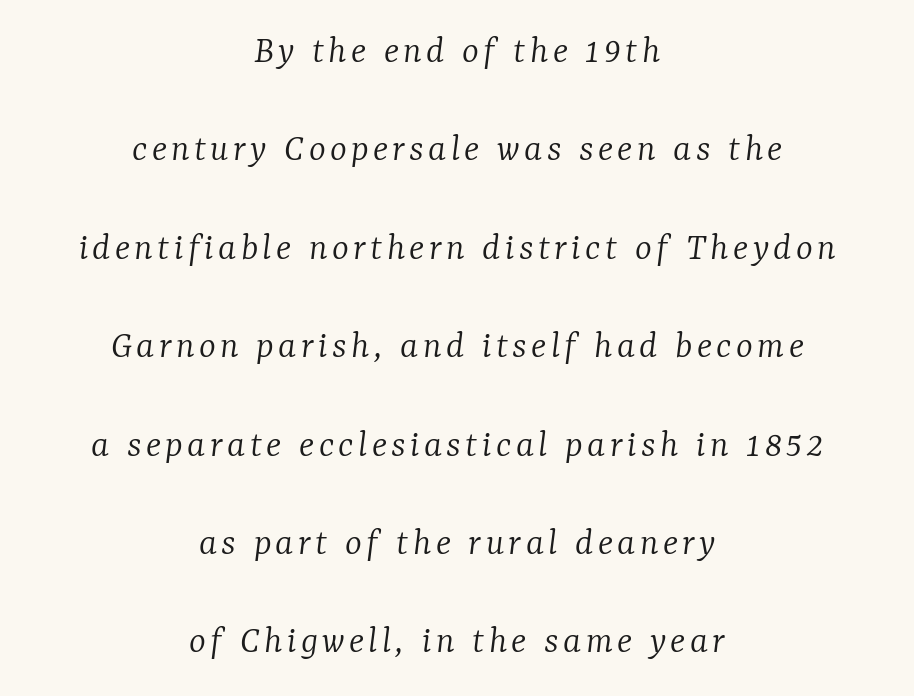
Q: Is the text bold? A: No.
Q: Is the text italic (slanted)? A: Yes, it leans right by about 7 degrees.
Q: Is the typeface a serif or a sans-serif typeface? A: Serif.
Q: Is the text underlined? A: No.
Q: How is the paragraph aligned? A: Centered.
Q: Is the spacing between lines tight, normal or loose? A: Loose.
Q: Width (condensed, normal, or wide)? A: Normal.
Q: Stroke contrast? A: Low.
Q: x-height? A: Medium.
Q: Monospaced? A: No.
